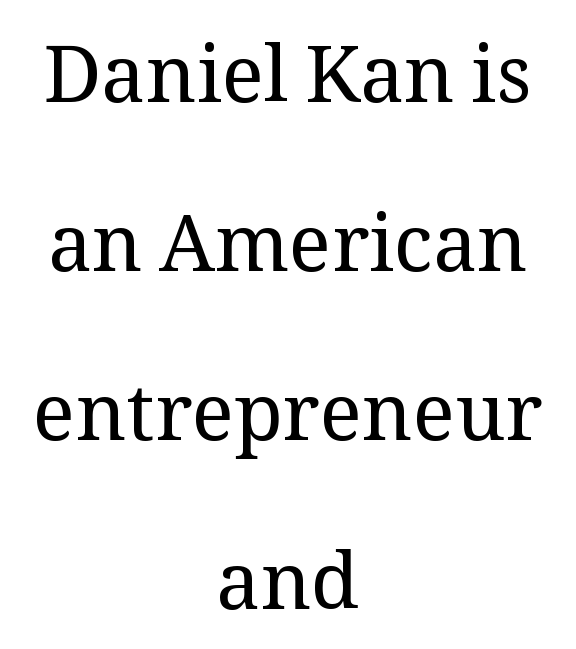
{"serif": "yes", "italic": "no", "bold": "no", "weight": "regular", "width": "normal", "stroke_contrast": "medium", "x_height": "medium", "monospaced": "no", "underline": "no", "align": "center", "line_spacing": "loose", "line_spacing_ratio": 2.14, "letter_spacing": "normal", "letter_spacing_em": 0.0, "glyph_px": 79}
